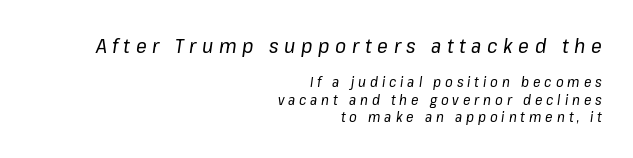
{"italic": "yes", "lean": "right", "slant_degrees": 8, "bold": "no", "underline": "no", "align": "right", "line_spacing": "normal", "line_spacing_ratio": 1.26, "letter_spacing": "wide", "letter_spacing_em": 0.28, "larger_block": "first", "size_ratio": 1.43, "glyph_px": 20}
